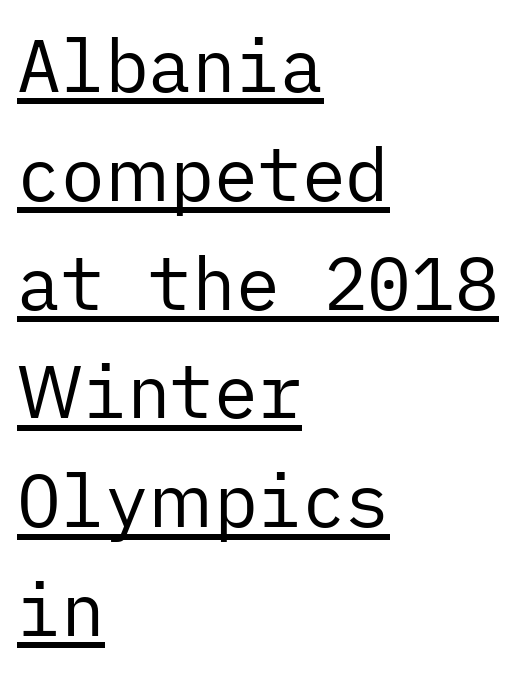
Evenly set lines give the paragraph a standard silhouette. Spacing between characters is what you'd get straight out of the box. Alignment: flush left. Students, observe the line beneath the letters — that is underlining. The type family on display is of the sans-serif kind. Letters have the restrained weight of plain body copy at most.
